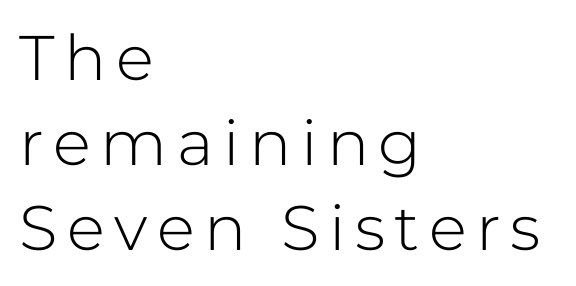
Q: Is the text bold? A: No.
Q: Is the text italic (slanted)? A: No, it is upright.
Q: Is the typeface a serif or a sans-serif typeface? A: Sans-serif.
Q: Is the text underlined? A: No.
Q: How is the paragraph aligned? A: Left-aligned.
Q: Is the spacing between lines tight, normal or loose? A: Normal.
Q: Width (condensed, normal, or wide)? A: Normal.
Q: Stroke contrast? A: Low.
Q: x-height? A: Medium.
Q: Monospaced? A: No.
